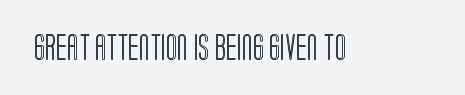
Q: Is the text italic (slanted)? A: No, it is upright.
Q: Is the text underlined? A: No.
Q: Is the spacing between letters normal or unusually wide? A: Normal.
